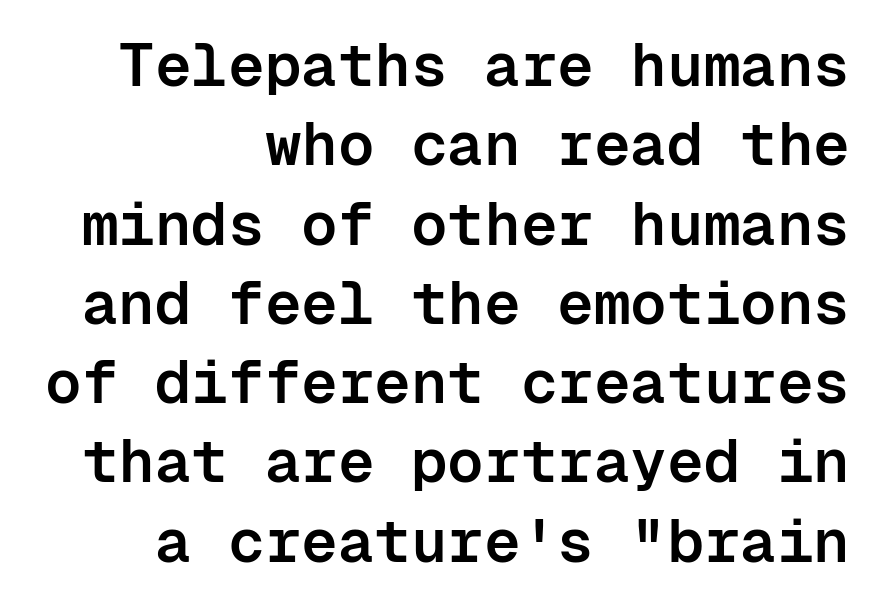
Anything drawn beneath the words? Only blank space. Are there feet on the stems? There aren't — it's a sans. On the weight axis this lands at semibold, roughly 600. Each new line begins a customary step beneath the previous one. This is the regular roman posture of the typeface.
